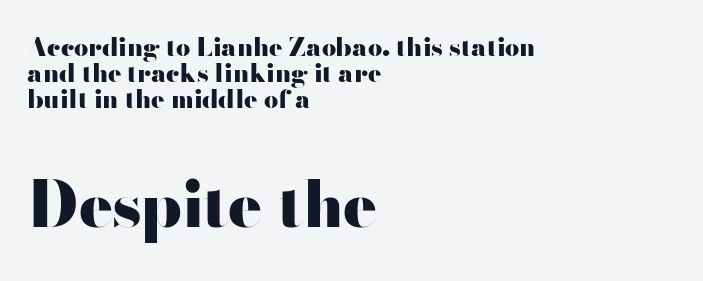
The image shows 63 px heavy, wide sans-serif type, upright; set left-aligned, tight line spacing (1.05x), normal letter spacing, not underlined; the second (bottom) block is 2.52x larger; high stroke contrast and a small x-height.
